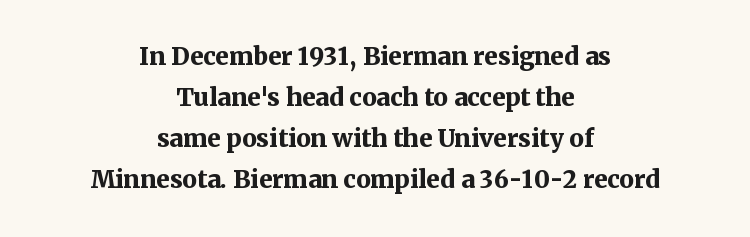
The whitespace from short lines is split evenly between both sides. Glyph-to-glyph distance matches everyday printed text. Style check: upright. A dark, heavy texture on the line: the type is bold. This rendering features lettering with no underline.
